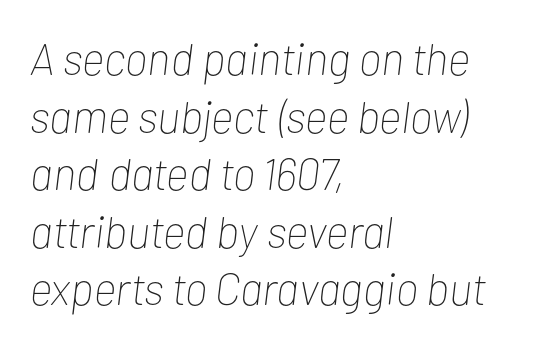
{"italic": "yes", "lean": "right", "slant_degrees": 7, "bold": "no", "weight": "thin", "width": "condensed", "stroke_contrast": "low", "x_height": "medium", "monospaced": "no", "underline": "no", "align": "left", "line_spacing": "normal", "line_spacing_ratio": 1.28, "letter_spacing": "normal", "letter_spacing_em": 0.0, "glyph_px": 45}
